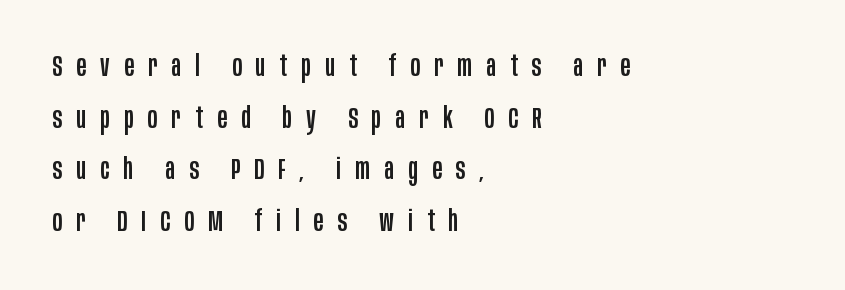
The image shows 29 px condensed sans-serif type, upright; set left-aligned, line spacing 1.78x, unusually wide letter spacing (+0.49 em), not underlined; low stroke contrast and a large x-height.
